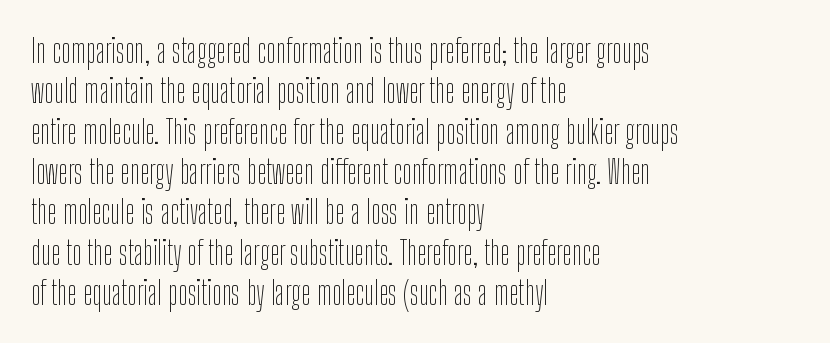
The image shows 32 px thin, condensed sans-serif type, upright; set left-aligned, normal line spacing (1.26x), normal letter spacing, not underlined; low stroke contrast and a medium x-height.
